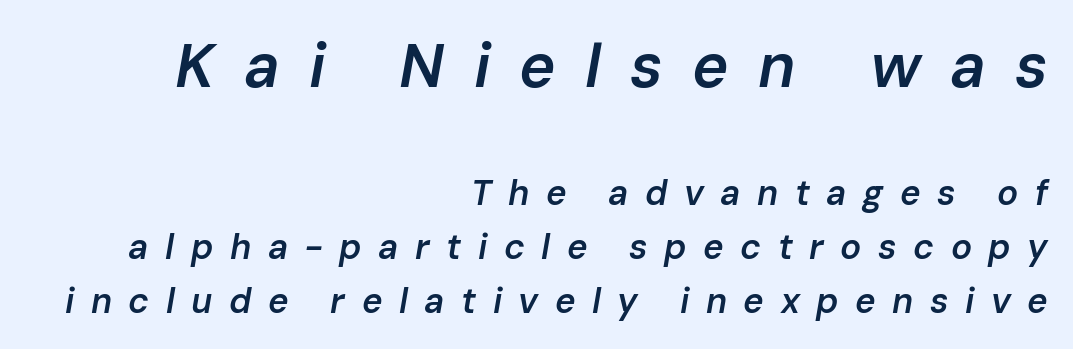
{"italic": "yes", "lean": "right", "slant_degrees": 10, "bold": "semi", "weight": "semibold", "width": "normal", "stroke_contrast": "low", "x_height": "medium", "monospaced": "no", "underline": "no", "align": "right", "line_spacing": "normal", "line_spacing_ratio": 1.54, "letter_spacing": "wide", "letter_spacing_em": 0.47, "larger_block": "first", "size_ratio": 1.77, "glyph_px": 62}
